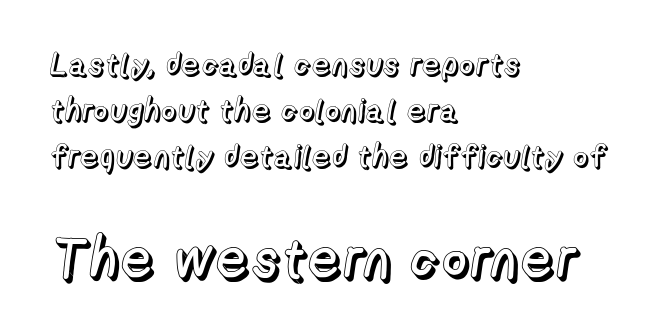
Inter-character spacing is left at the font's built-in metrics. Is this a fixed-width face? No — the glyphs have proportional, varying widths. Glance below the letters and you will spot only blank space.
